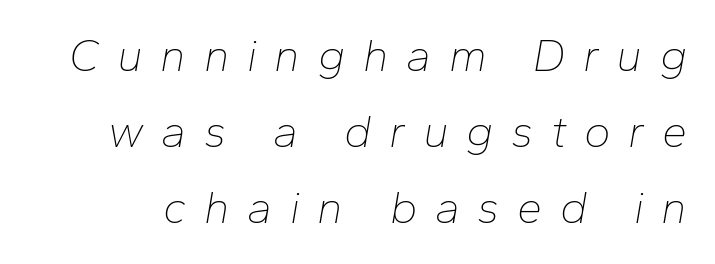
The image shows 45 px thin type, italic (leaning right); set normal line spacing (1.69x), unusually wide letter spacing (+0.39 em), not underlined; low stroke contrast and a medium x-height.
